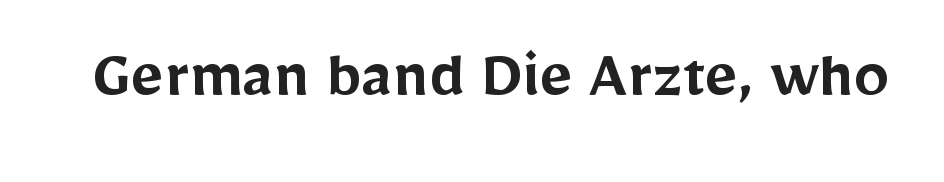
Nothing sits at the stroke ends, so this counts as sans-serif. The sample has been set in demibold, a notch under bold. The axis of the letterforms is exactly vertical. The face used here is proportionally spaced, like ordinary book or web type. Quick note: underline off.
